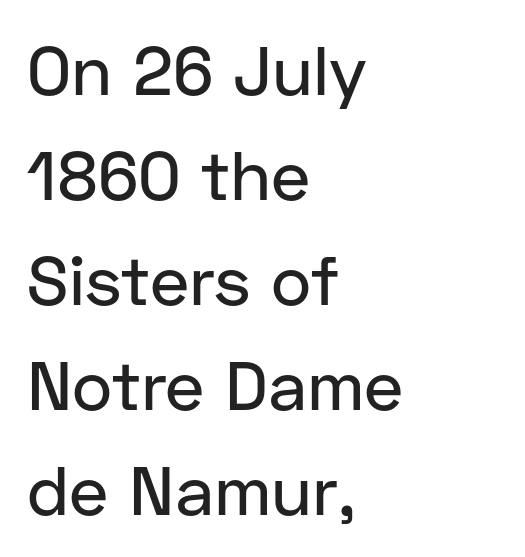
The image shows 69 px sans-serif type, upright; set left-aligned, normal line spacing (1.52x), normal letter spacing, not underlined; low stroke contrast and a medium x-height.
